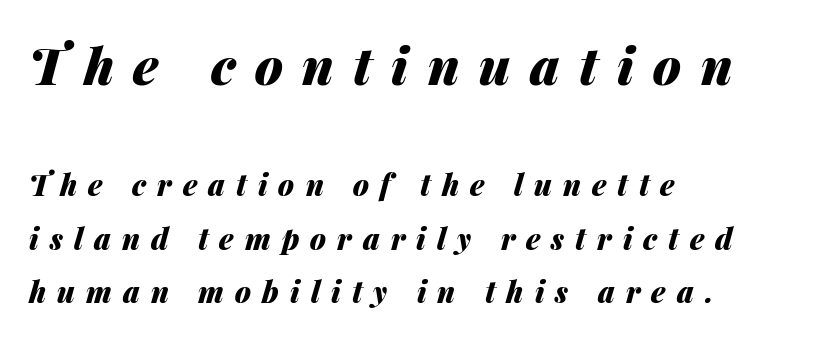
Q: Is the text bold? A: Yes.
Q: Is the text italic (slanted)? A: Yes, it leans right by about 14 degrees.
Q: Is the text underlined? A: No.
Q: How is the paragraph aligned? A: Left-aligned.
Q: Is the spacing between letters normal or unusually wide? A: Unusually wide.
Q: Which block of text is set in a larger size, the first (top) or the second (bottom)? A: The first (top) one.
Q: Width (condensed, normal, or wide)? A: Normal.
Q: Stroke contrast? A: Medium.
Q: x-height? A: Medium.
Q: Monospaced? A: No.
